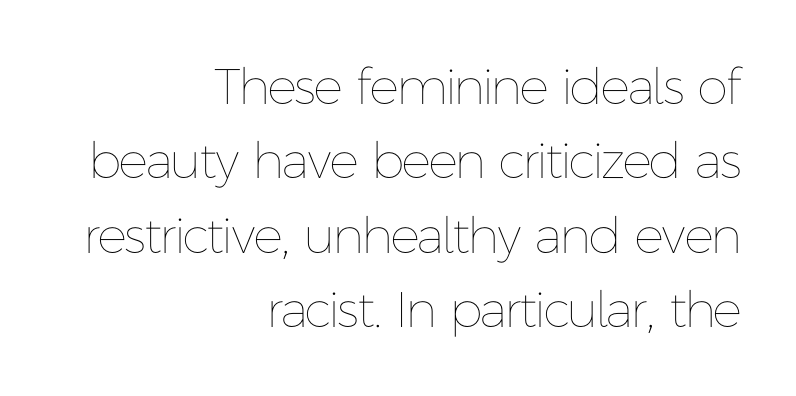
The image shows 50 px thin type, upright; set right-aligned, normal line spacing (1.49x), normal letter spacing, not underlined; low stroke contrast and a medium x-height.
